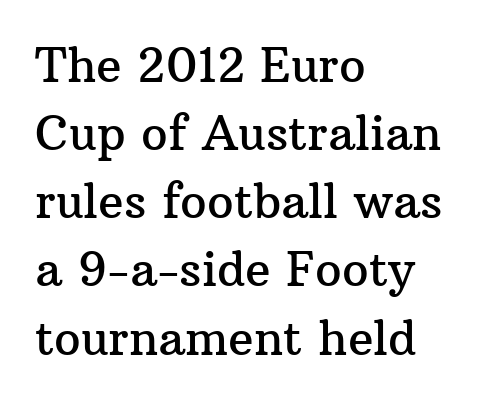
{"serif": "yes", "italic": "no", "width": "normal", "stroke_contrast": "medium", "x_height": "medium", "monospaced": "no", "underline": "no", "align": "left", "line_spacing": "normal", "line_spacing_ratio": 1.45, "letter_spacing": "normal", "letter_spacing_em": 0.0, "glyph_px": 47}
